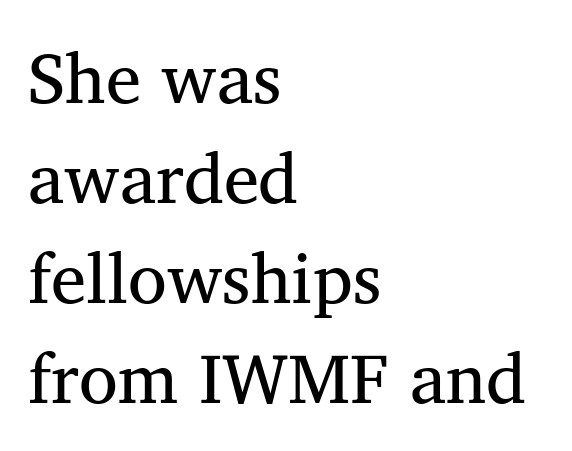
Successive baselines arrive at the customary interval. Each letter keeps its own natural width here, so spacing adapts to shape. The baseline area is clear. Font category for this specimen: serif.
